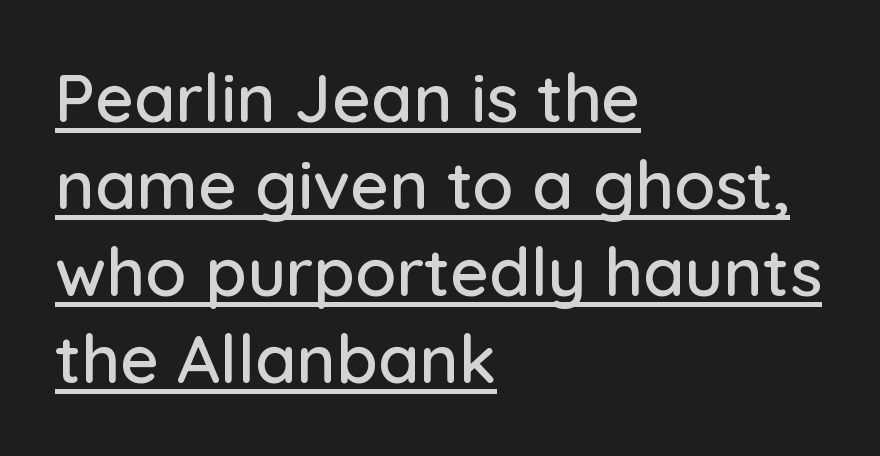
Spacing verdict: proportional, widths tailored to each character. Compared with typical paragraphs, the rows here are spaced about the same. Underlined type. A student would call this left alignment; a typographer would say flush left, rag right. A typesetter would call this zero additional tracking.
